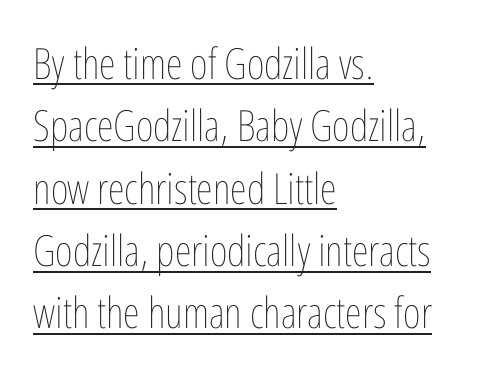
Stroke thickness stays within the range of a standard reading face or lighter. Regarding leading, the lines here are spaced in the standard way. Posture: straight, roman, zero tilt. Proportional: the letters do not fall into vertical columns.
